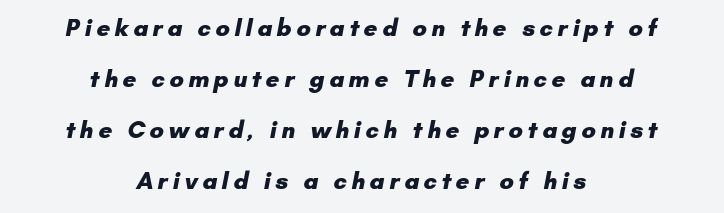
Q: Is the text bold? A: Yes.
Q: Is the text underlined? A: No.
Q: How is the paragraph aligned? A: Centered.
Q: Is the spacing between lines tight, normal or loose? A: Loose.
